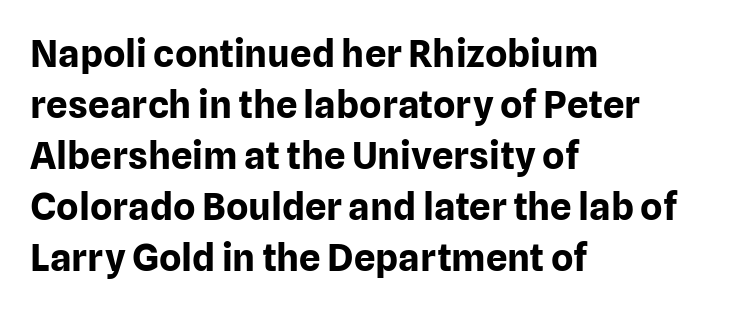
The image shows 38 px bold sans-serif type, upright; set left-aligned, normal line spacing (1.34x), normal letter spacing, not underlined; low stroke contrast and a medium x-height.
